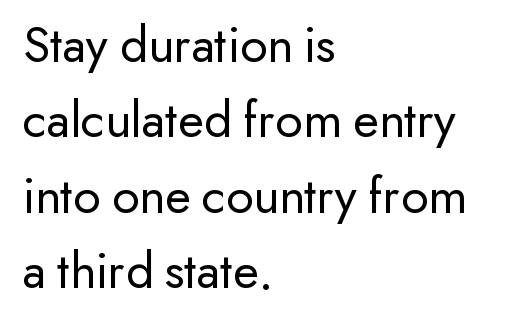
The image shows 53 px regular-weight sans-serif type, upright; set left-aligned, normal line spacing (1.42x), normal letter spacing, not underlined; low stroke contrast and a small x-height.
